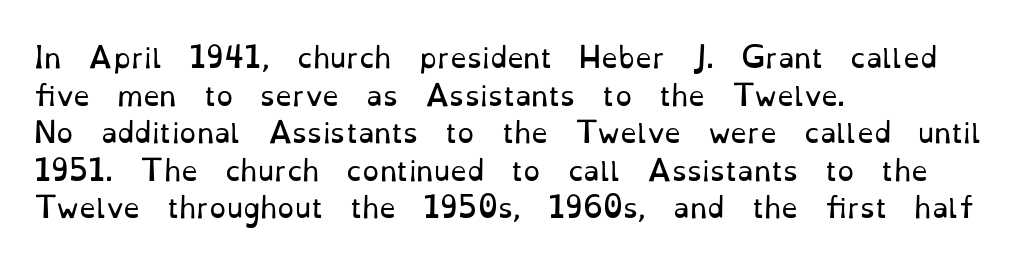
Notice how the stems are strictly vertical — no italics here. A bare baseline throughout the passage. Inter-character spacing is left at the font's built-in metrics. Vertical spacing — default. The ragged edge is on the right, which tells us the setting is flush left. The font sits on the lighter half of the weight spectrum, regular included.
